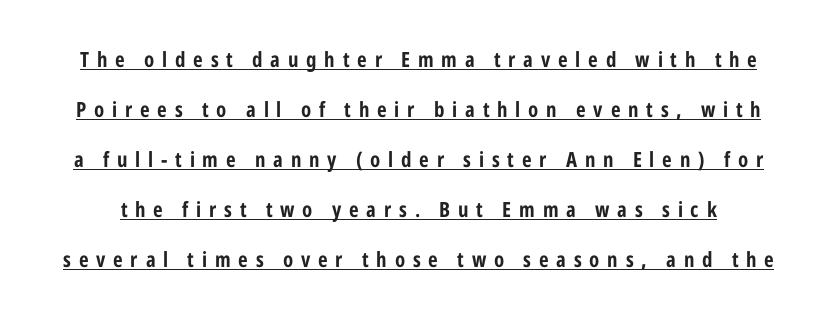
Q: Is the text bold? A: Yes.
Q: Is the text italic (slanted)? A: No, it is upright.
Q: Is the text underlined? A: Yes.
Q: Is the spacing between letters normal or unusually wide? A: Unusually wide.
Q: Is the spacing between lines tight, normal or loose? A: Loose.
